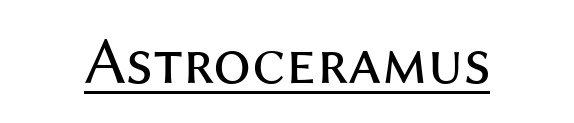
The image shows 67 px regular-weight sans-serif type, upright; set normal letter spacing, underlined; medium stroke contrast and a medium x-height.
